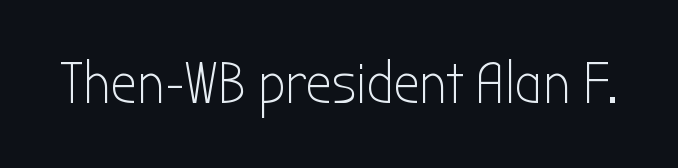
Q: Is the text bold? A: No.
Q: Is the text italic (slanted)? A: No, it is upright.
Q: Is the typeface a serif or a sans-serif typeface? A: Sans-serif.
Q: Is the text underlined? A: No.
Q: Is the spacing between letters normal or unusually wide? A: Normal.
Q: Width (condensed, normal, or wide)? A: Condensed.
Q: Stroke contrast? A: Low.
Q: x-height? A: Medium.
Q: Monospaced? A: No.
